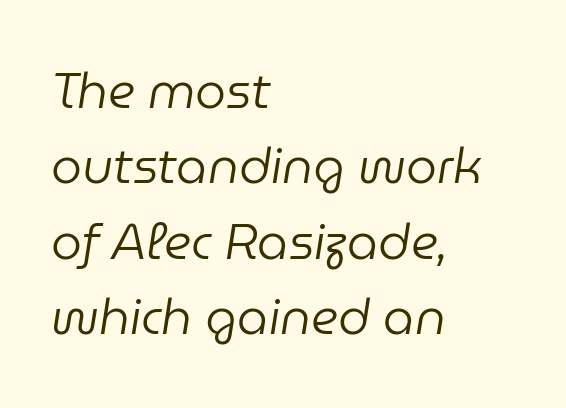
{"italic": "yes", "lean": "right", "slant_degrees": 9, "bold": "no", "weight": "regular", "width": "normal", "stroke_contrast": "low", "x_height": "medium", "monospaced": "no", "underline": "no", "align": "left", "line_spacing": "normal", "line_spacing_ratio": 1.54, "letter_spacing": "normal", "letter_spacing_em": 0.0, "glyph_px": 49}
